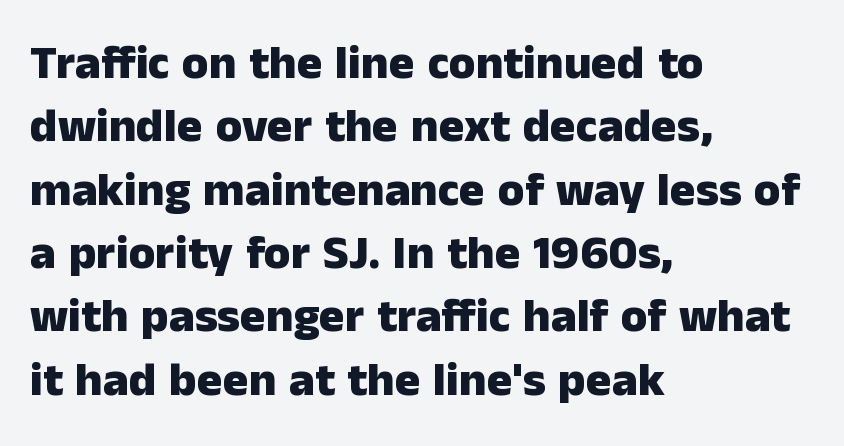
Between one letter and the next there's only the usual sliver of space. The ragged edge is on the right, which tells us the setting is flush left. Is this a fixed-width face? No — the glyphs have proportional, varying widths. Baseline-to-baseline distance is the conventional proportion of letter height. Honestly, there is no underline to notice here at all. Heft: maximum for text — a bold.
